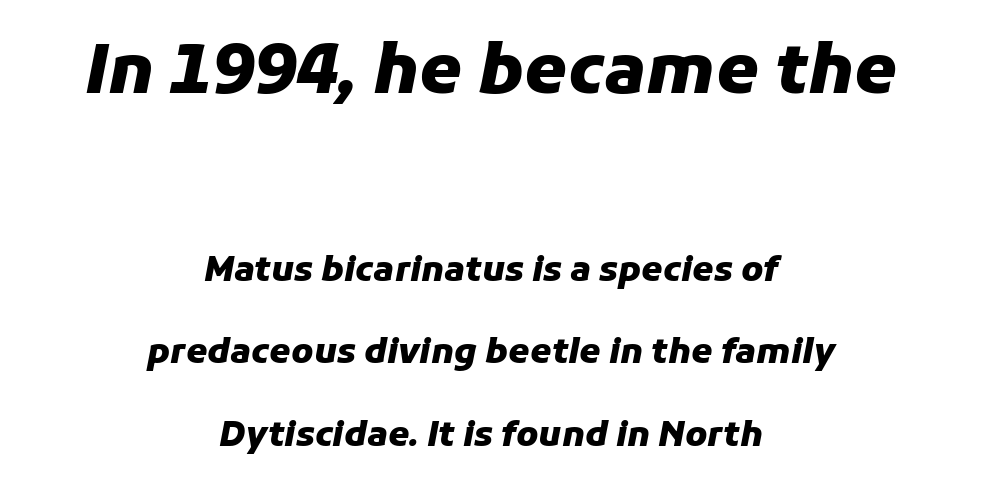
The image shows 68 px heavy type, italic (leaning right); set centered, loose line spacing (2.42x), normal letter spacing, not underlined; the first (top) block is 2.0x larger; low stroke contrast and a medium x-height.
